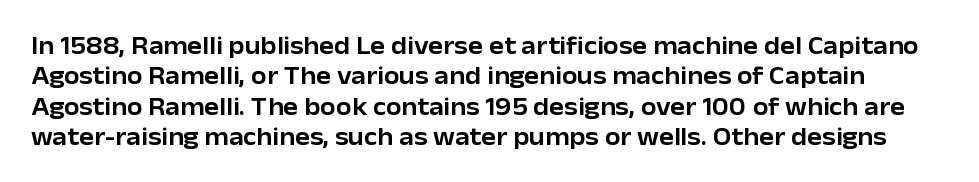
{"italic": "no", "underline": "no", "line_spacing_ratio": 1.22, "letter_spacing": "normal", "letter_spacing_em": 0.0, "glyph_px": 25}
